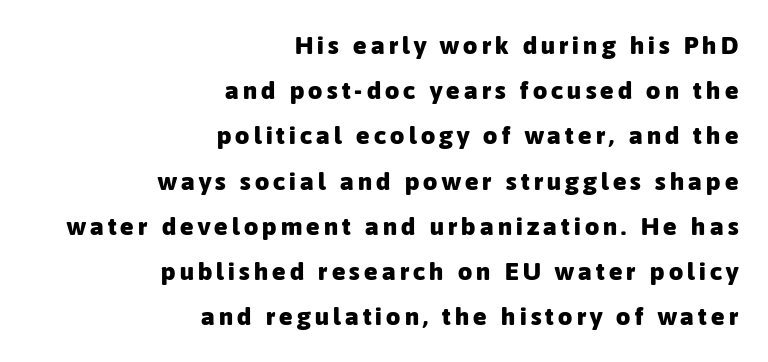
Leftover space on each line is placed entirely before the opening word. The letters are bold, with thick, heavy strokes. The glyphs are unaccompanied by any horizontal stroke below them. Upright lettering throughout.
